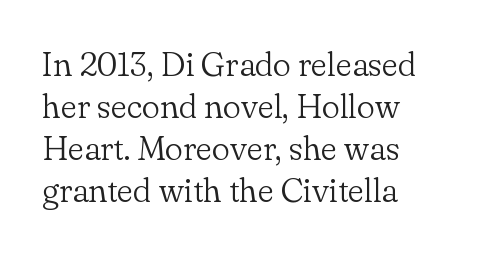
The image shows 34 px light serif type, upright; set left-aligned, line spacing 1.24x, normal letter spacing, not underlined; low stroke contrast and a small x-height.
